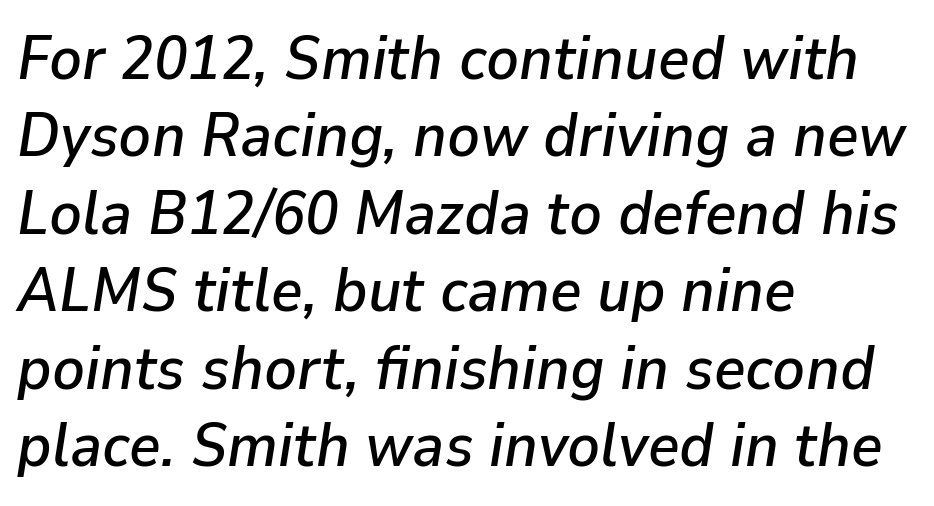
{"italic": "yes", "lean": "right", "slant_degrees": 9, "width": "normal", "stroke_contrast": "low", "x_height": "medium", "monospaced": "no", "underline": "no", "align": "left", "line_spacing": "normal", "line_spacing_ratio": 1.27, "letter_spacing": "normal", "letter_spacing_em": 0.0, "glyph_px": 61}
